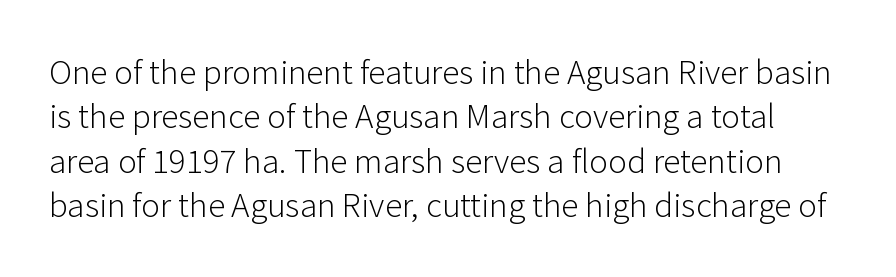
The image shows 35 px light sans-serif type, upright; set normal line spacing (1.27x), normal letter spacing, not underlined; low stroke contrast and a medium x-height.
